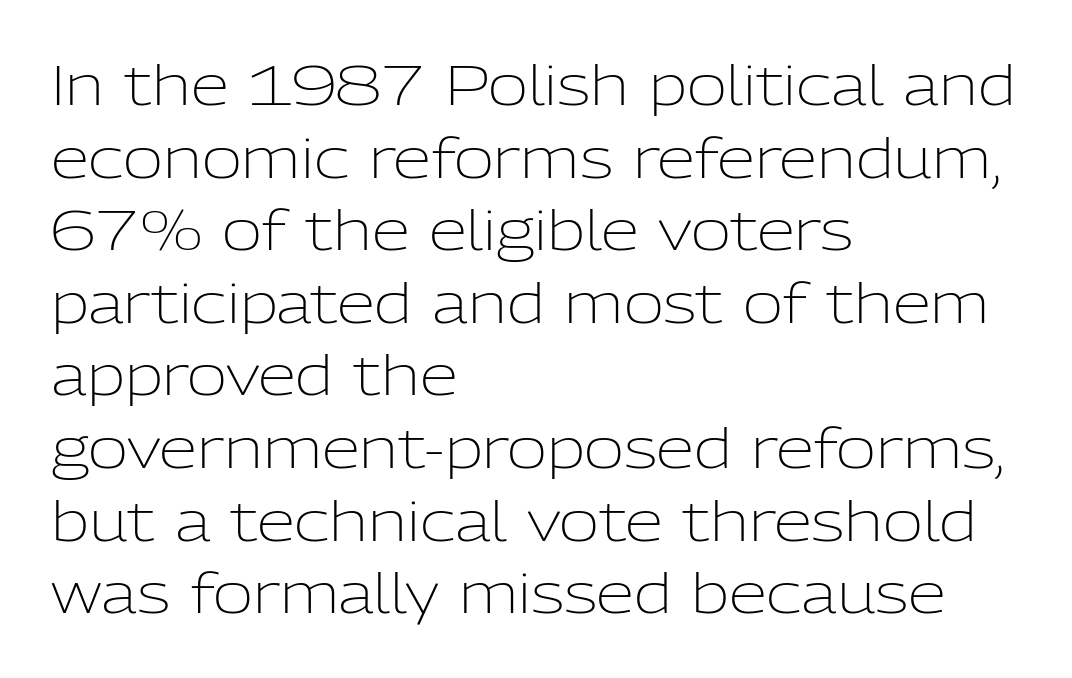
The image shows 55 px light sans-serif type, upright; set left-aligned, normal line spacing (1.32x), normal letter spacing, not underlined; low stroke contrast and a medium x-height.
